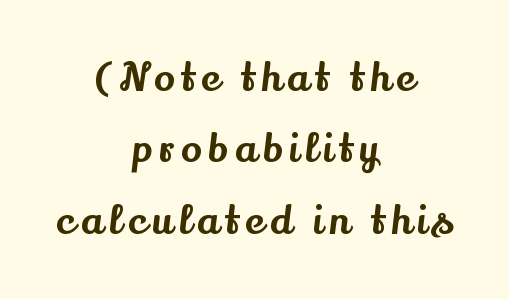
{"serif": "yes", "width": "normal", "stroke_contrast": "medium", "x_height": "small", "monospaced": "no", "underline": "no", "align": "center", "line_spacing_ratio": 1.83, "glyph_px": 39}
